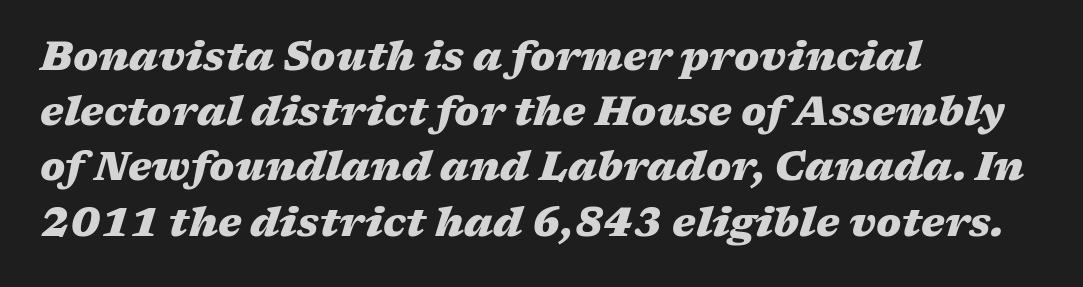
The image shows 40 px heavy, wide type, italic (leaning right); set left-aligned, normal line spacing (1.38x), normal letter spacing, not underlined; medium stroke contrast and a medium x-height.
